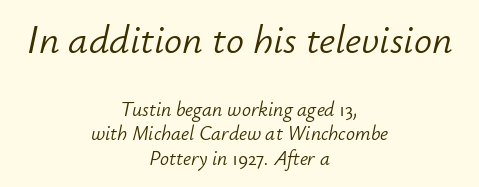
These lines are rendered in a variable-pitch font. The letters are slanted; this is an italic face. The font sits on the lighter half of the weight spectrum, regular included. Spacing between characters is what you'd get straight out of the box.
